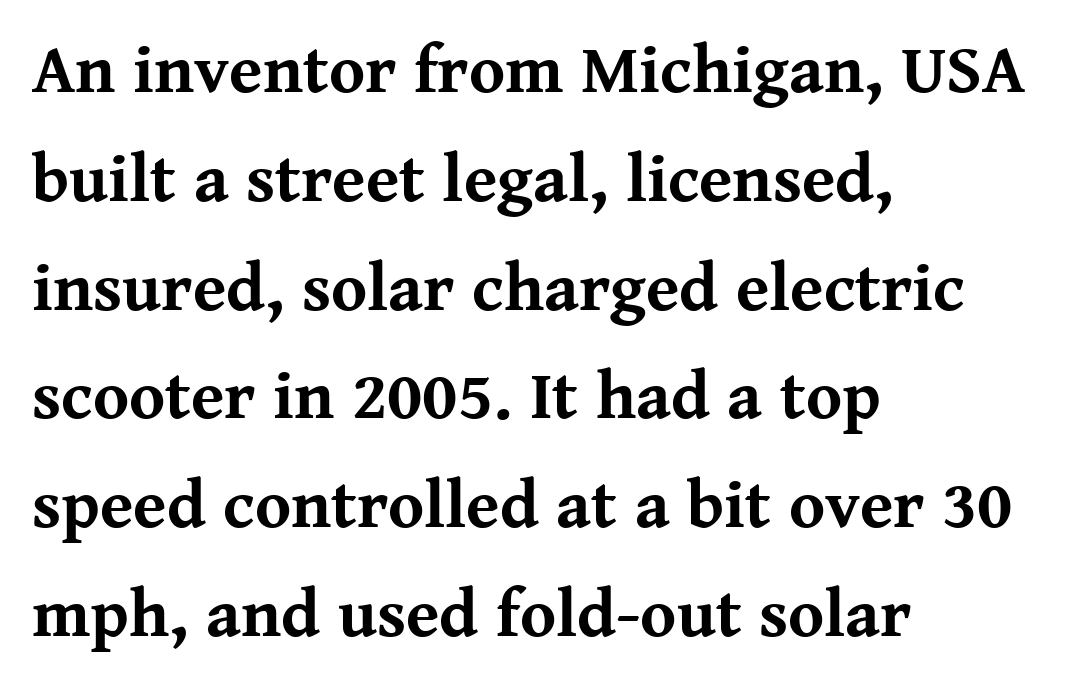
You'd pick this weight for a headline — it's a proper bold. Glance below the letters and you will spot only blank space. Typographically, this falls in the serif category. Whoever set this chose a conventional vertical rhythm.
